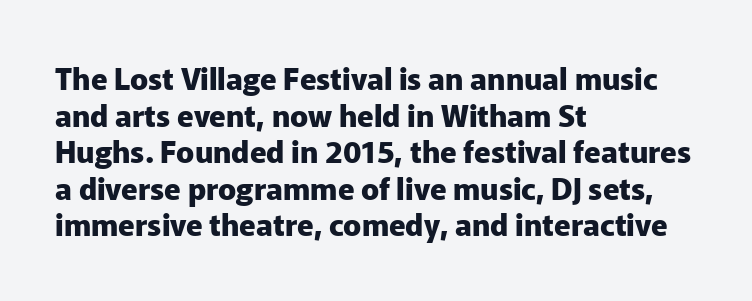
Line beginnings align vertically; line endings do not. What kind of face is this? One without serifs — a sans. Weight: bold. Each word holds together tightly as a unit, with standard inter-letter gaps. Every character sits straight up, as roman type does.
